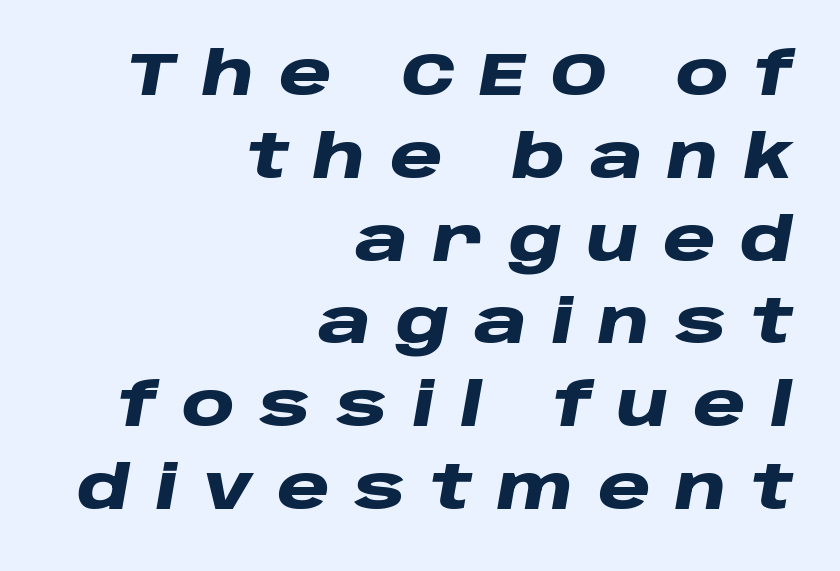
As a designer I'd log this as weight 700, bold. Think of a printed novel: that variable character pitch is what you see here. The tracking reads as deliberately expanded to a designer's eye. The block of text has a typical density, with ordinary space between rows. Is the type slanted? Yes — the strokes lean at a clear angle.
